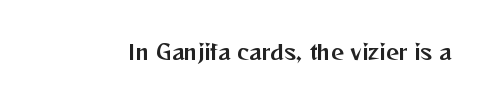
The image shows 20 px text type, upright; set normal letter spacing, not underlined.
